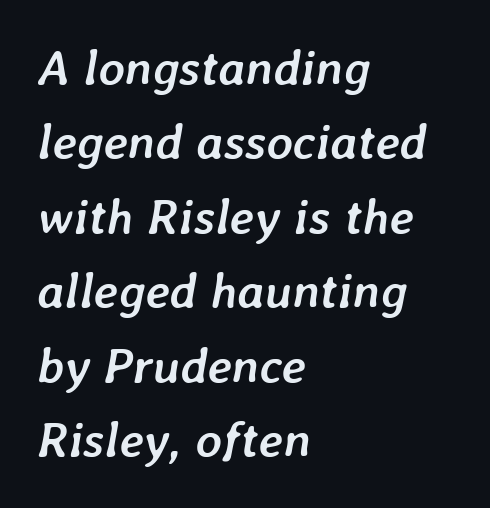
Proportional: the letters do not fall into vertical columns. Left-aligned paragraph, ragged on the right. These lines keep a tight, regular rhythm from letter to letter. Descender tails drop into unmarked territory. Strokes here are thick enough to call this a true bold.
